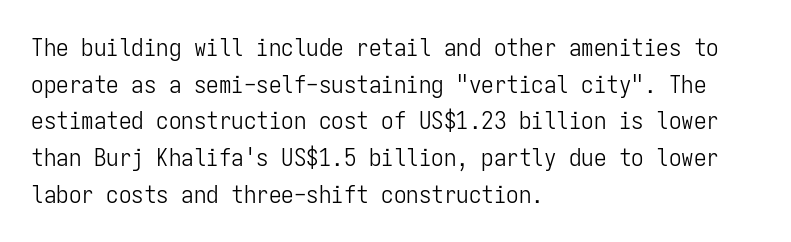
{"italic": "no", "bold": "no", "underline": "no", "align": "left", "line_spacing": "normal", "line_spacing_ratio": 1.47, "letter_spacing": "normal", "letter_spacing_em": 0.0, "glyph_px": 25}
